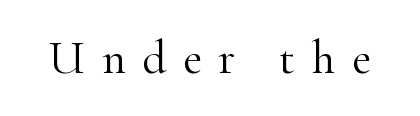
{"serif": "yes", "italic": "no", "bold": "no", "weight": "light", "width": "normal", "stroke_contrast": "high", "x_height": "small", "monospaced": "no", "underline": "no", "letter_spacing": "wide", "letter_spacing_em": 0.35, "glyph_px": 47}
